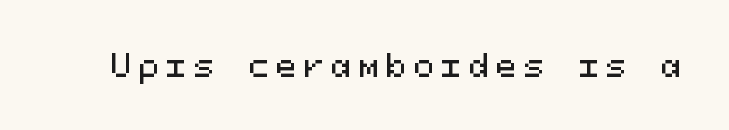
Q: Is the text italic (slanted)? A: No, it is upright.
Q: Is the typeface a serif or a sans-serif typeface? A: Sans-serif.
Q: Is the text underlined? A: No.
Q: Is the spacing between letters normal or unusually wide? A: Unusually wide.
Q: Width (condensed, normal, or wide)? A: Normal.
Q: Stroke contrast? A: Medium.
Q: x-height? A: Medium.
Q: Monospaced? A: Yes.
